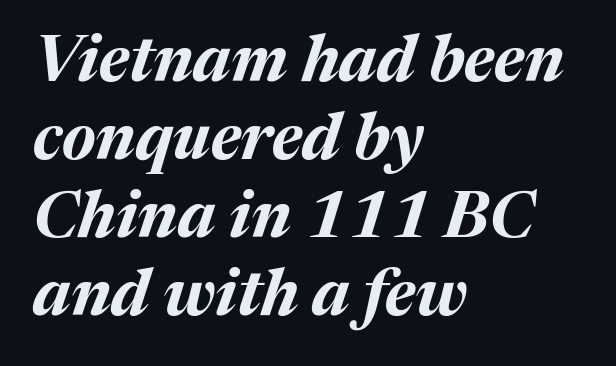
{"italic": "yes", "lean": "right", "slant_degrees": 17, "bold": "yes", "weight": "bold", "width": "normal", "stroke_contrast": "medium", "x_height": "medium", "monospaced": "no", "underline": "no", "align": "left", "line_spacing_ratio": 1.22, "letter_spacing": "normal", "letter_spacing_em": 0.0, "glyph_px": 64}
